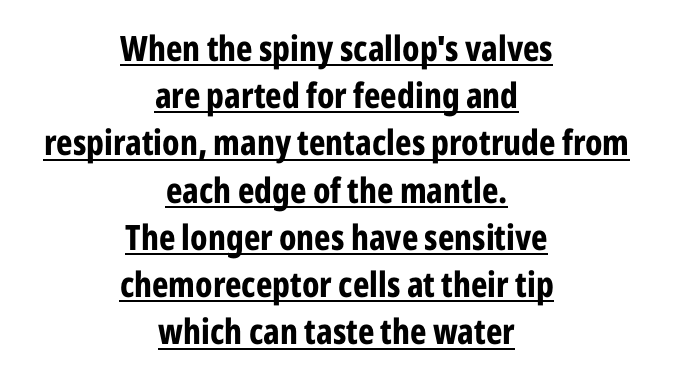
The image shows 35 px bold, condensed sans-serif type, upright; set centered, normal line spacing (1.35x), normal letter spacing, underlined; low stroke contrast and a medium x-height.
